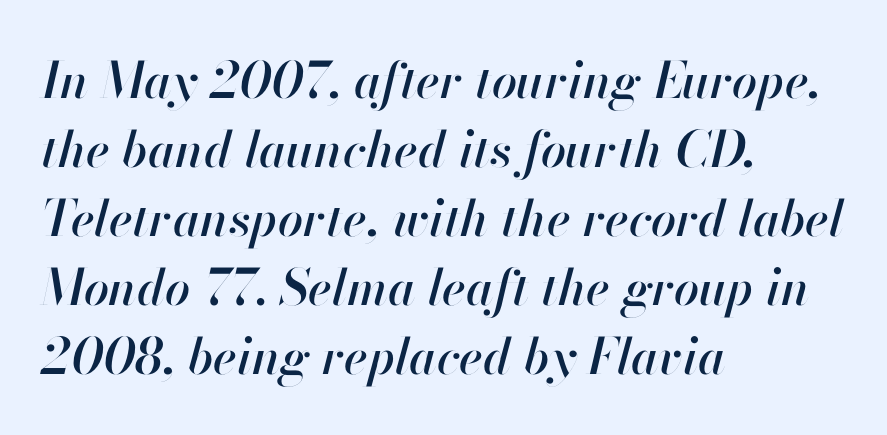
The image shows 50 px text type, italic (leaning right); set left-aligned, normal line spacing (1.38x), normal letter spacing, not underlined; high stroke contrast and a small x-height.
